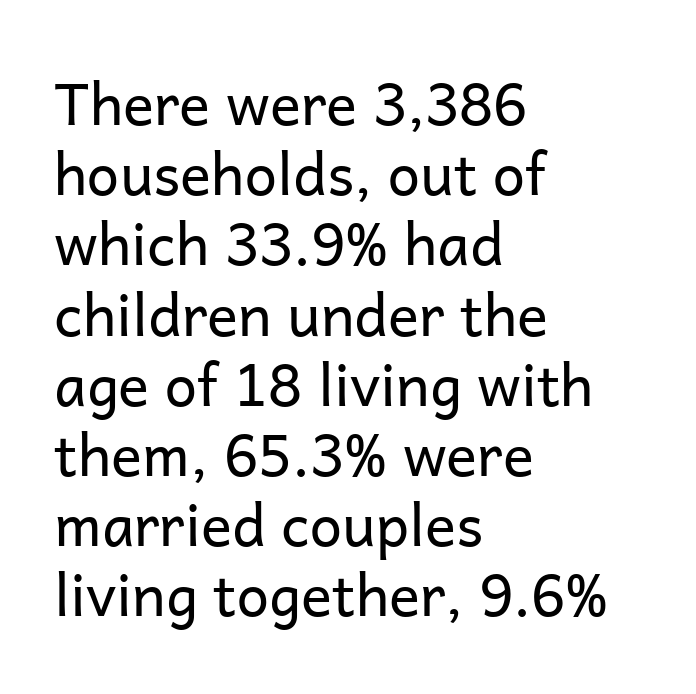
Q: Is the text bold? A: No.
Q: Is the text italic (slanted)? A: No, it is upright.
Q: Is the typeface a serif or a sans-serif typeface? A: Sans-serif.
Q: Is the text underlined? A: No.
Q: How is the paragraph aligned? A: Left-aligned.
Q: Is the spacing between letters normal or unusually wide? A: Normal.
Q: Width (condensed, normal, or wide)? A: Normal.
Q: Stroke contrast? A: Low.
Q: x-height? A: Medium.
Q: Monospaced? A: No.
